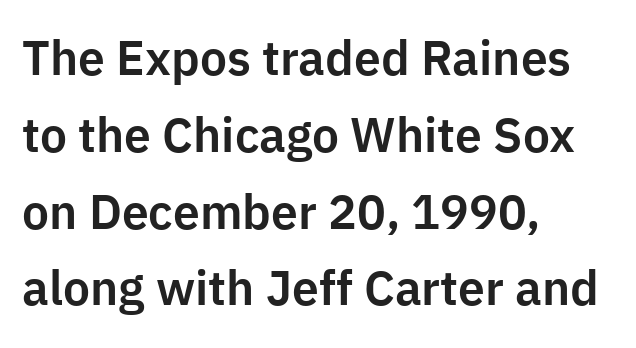
Q: Is the text italic (slanted)? A: No, it is upright.
Q: Is the typeface a serif or a sans-serif typeface? A: Sans-serif.
Q: Is the text underlined? A: No.
Q: How is the paragraph aligned? A: Left-aligned.
Q: Is the spacing between letters normal or unusually wide? A: Normal.
Q: Is the spacing between lines tight, normal or loose? A: Normal.
Q: Width (condensed, normal, or wide)? A: Normal.
Q: Stroke contrast? A: Low.
Q: x-height? A: Medium.
Q: Monospaced? A: No.
